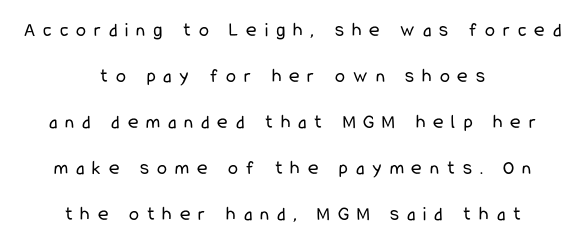
{"italic": "no", "bold": "no", "underline": "no", "align": "center", "line_spacing": "loose", "line_spacing_ratio": 2.3, "letter_spacing": "wide", "letter_spacing_em": 0.4, "glyph_px": 20}
